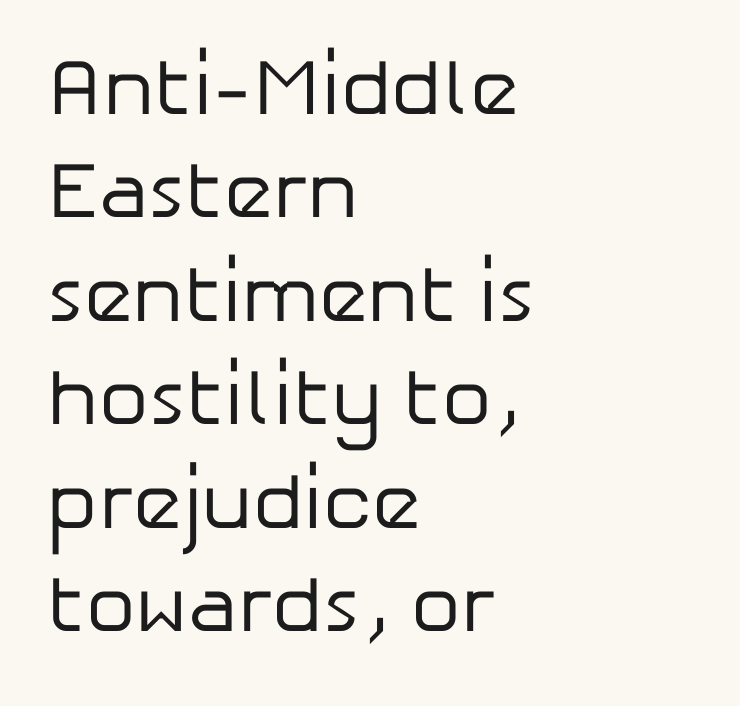
No extra tracking has been applied to these lines. Is there any slant? The stems are plumb. This rendering features lettering with no underline. Horizontal alignment here is leftward, the default for most running prose. What kind of face is this? One without serifs — a sans. The typeface has the unassuming heft of standard copy or less.
